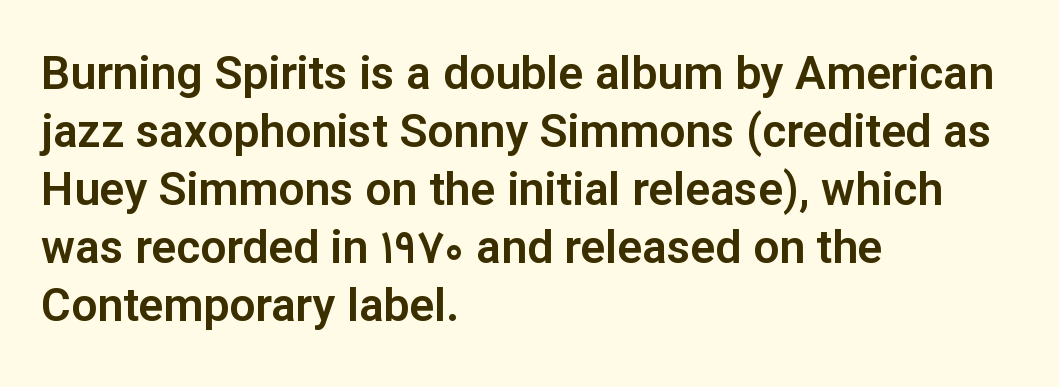
{"serif": "no", "italic": "no", "width": "normal", "stroke_contrast": "low", "x_height": "medium", "monospaced": "no", "underline": "no", "align": "left", "line_spacing": "normal", "line_spacing_ratio": 1.26, "letter_spacing": "normal", "letter_spacing_em": 0.0, "glyph_px": 46}
